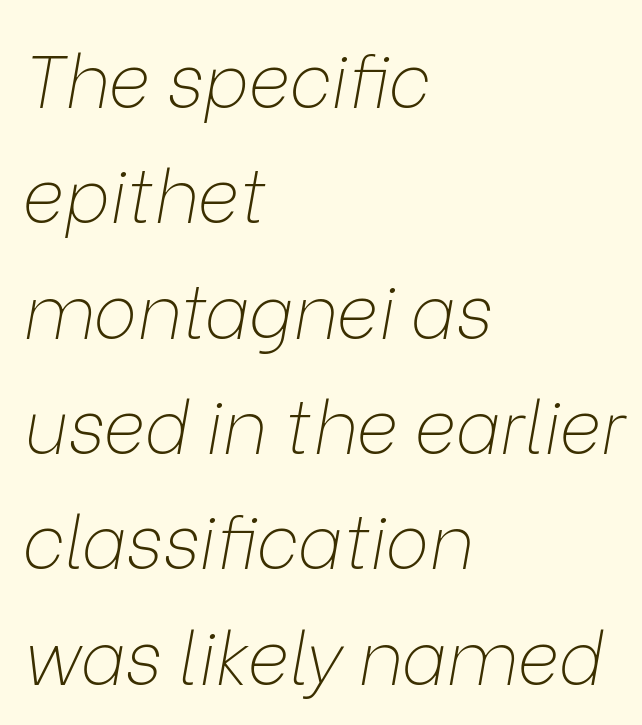
Q: Is the text bold? A: No.
Q: Is the text italic (slanted)? A: Yes, it leans right by about 9 degrees.
Q: Is the text underlined? A: No.
Q: How is the paragraph aligned? A: Left-aligned.
Q: Is the spacing between letters normal or unusually wide? A: Normal.
Q: Is the spacing between lines tight, normal or loose? A: Normal.
Q: Width (condensed, normal, or wide)? A: Normal.
Q: Stroke contrast? A: Low.
Q: x-height? A: Medium.
Q: Monospaced? A: No.
